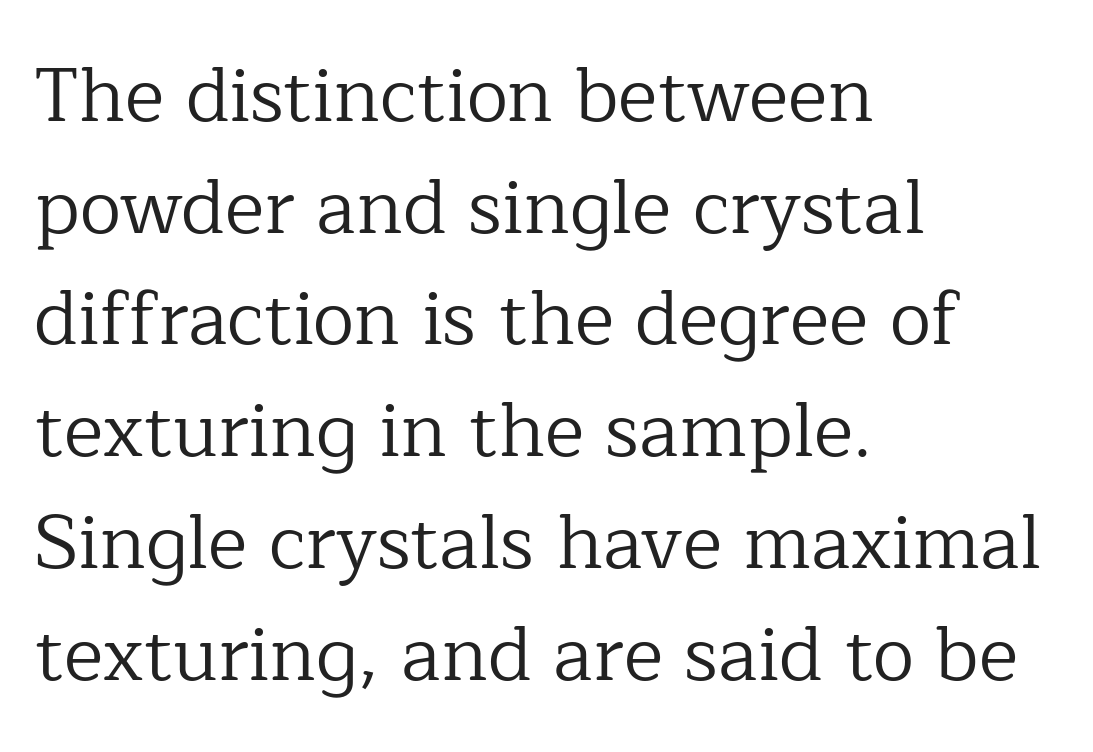
{"serif": "yes", "italic": "no", "bold": "no", "weight": "regular", "width": "normal", "stroke_contrast": "low", "x_height": "medium", "monospaced": "no", "underline": "no", "align": "left", "line_spacing": "normal", "line_spacing_ratio": 1.49, "letter_spacing": "normal", "letter_spacing_em": 0.0, "glyph_px": 75}
